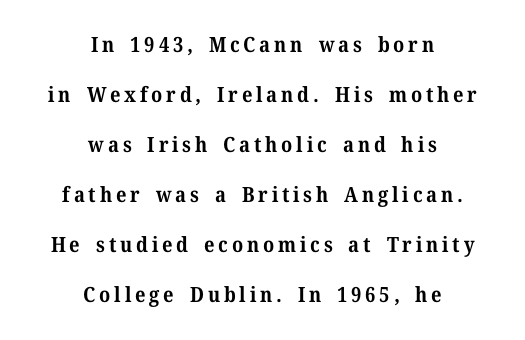
{"italic": "no", "bold": "yes", "underline": "no", "align": "center", "line_spacing": "loose", "line_spacing_ratio": 2.38, "glyph_px": 21}
